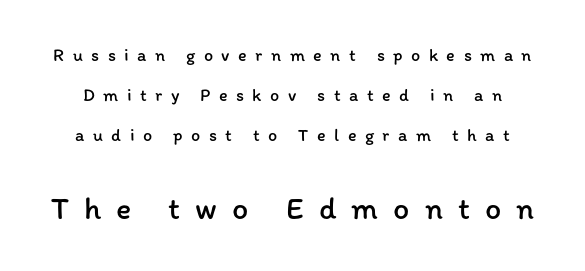
The image shows 32 px regular-weight type, upright; set loose line spacing (2.22x), unusually wide letter spacing (+0.47 em), not underlined; the second (bottom) block is 1.78x larger; low stroke contrast and a medium x-height.
